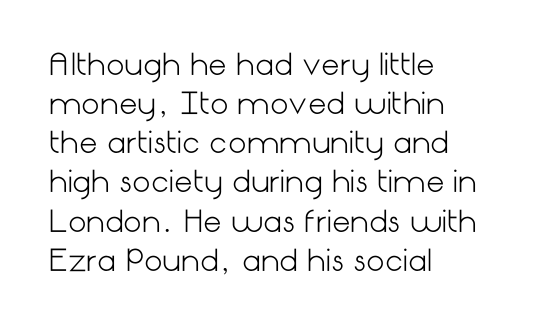
{"serif": "no", "italic": "no", "bold": "no", "weight": "light", "width": "normal", "stroke_contrast": "low", "x_height": "medium", "underline": "no", "align": "left", "line_spacing": "normal", "line_spacing_ratio": 1.35, "letter_spacing": "normal", "letter_spacing_em": 0.0, "glyph_px": 29}
